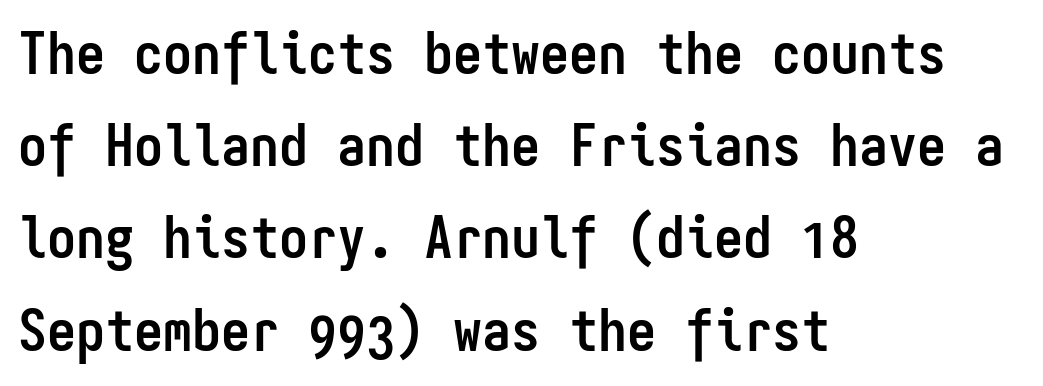
{"serif": "no", "italic": "no", "bold": "yes", "weight": "semibold", "width": "condensed", "stroke_contrast": "low", "x_height": "medium", "monospaced": "yes", "underline": "no", "align": "left", "line_spacing": "normal", "line_spacing_ratio": 1.59, "letter_spacing": "normal", "letter_spacing_em": 0.0, "glyph_px": 58}
